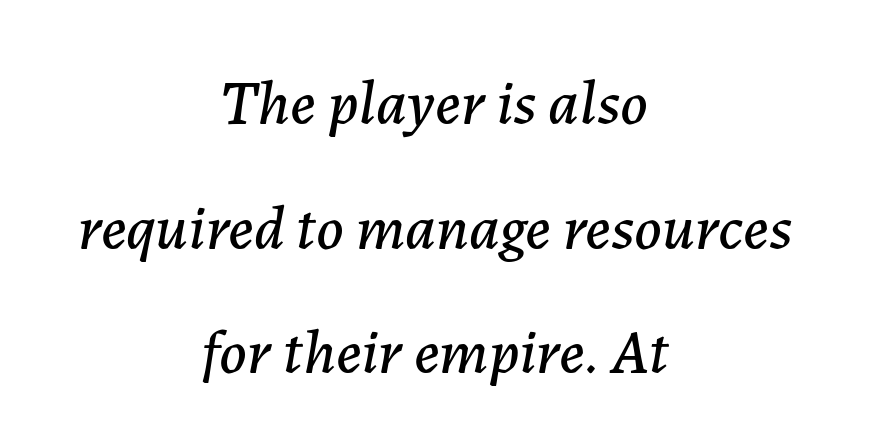
{"italic": "yes", "lean": "right", "slant_degrees": 7, "width": "normal", "stroke_contrast": "low", "x_height": "medium", "monospaced": "no", "underline": "no", "align": "center", "line_spacing": "loose", "line_spacing_ratio": 1.98, "letter_spacing": "normal", "letter_spacing_em": 0.0, "glyph_px": 63}
